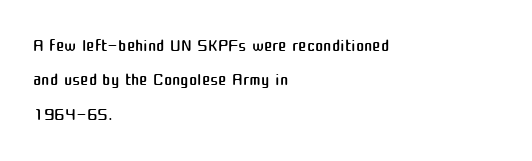
{"italic": "no", "bold": "no", "underline": "no", "align": "left", "line_spacing": "normal", "line_spacing_ratio": 1.38, "letter_spacing": "normal", "letter_spacing_em": 0.0, "glyph_px": 25}
